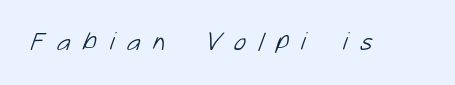
{"bold": "no", "underline": "no", "letter_spacing": "wide", "letter_spacing_em": 0.49, "glyph_px": 26}
